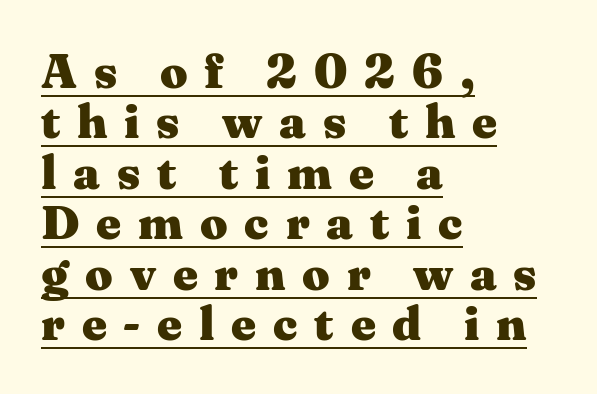
Q: Is the text bold? A: Yes.
Q: Is the text italic (slanted)? A: No, it is upright.
Q: Is the typeface a serif or a sans-serif typeface? A: Serif.
Q: Is the text underlined? A: Yes.
Q: How is the paragraph aligned? A: Left-aligned.
Q: Is the spacing between letters normal or unusually wide? A: Unusually wide.
Q: Is the spacing between lines tight, normal or loose? A: Tight.
Q: Width (condensed, normal, or wide)? A: Wide.
Q: Stroke contrast? A: Medium.
Q: x-height? A: Medium.
Q: Monospaced? A: No.
